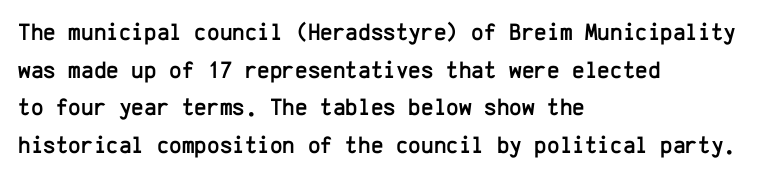
Q: Is the text italic (slanted)? A: No, it is upright.
Q: Is the text underlined? A: No.
Q: How is the paragraph aligned? A: Left-aligned.
Q: Is the spacing between letters normal or unusually wide? A: Normal.
Q: Is the spacing between lines tight, normal or loose? A: Normal.
